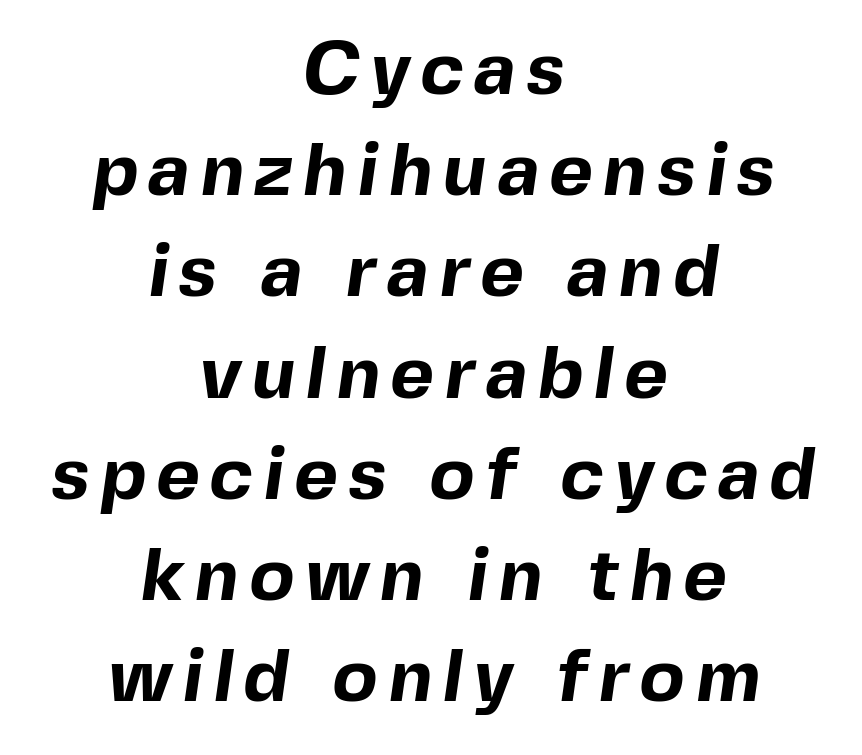
Q: Is the text bold? A: Yes.
Q: Is the typeface a serif or a sans-serif typeface? A: Sans-serif.
Q: Is the text underlined? A: No.
Q: How is the paragraph aligned? A: Centered.
Q: Is the spacing between lines tight, normal or loose? A: Normal.
Q: Width (condensed, normal, or wide)? A: Normal.
Q: x-height? A: Medium.
Q: Monospaced? A: No.
